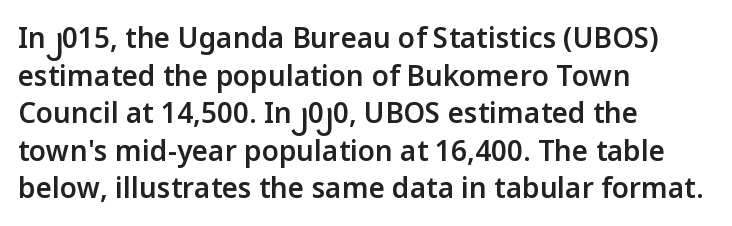
The face used here is proportionally spaced, like ordinary book or web type. Posture: straight, roman, zero tilt. Moderately thickened strokes mark this as semibold type. Regarding serifs, this sample does without them.
